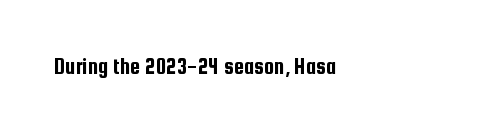
Designer's note — italics off, roman on. How are the letters spaced? Ordinarily, with no added tracking. Casual observation: everything's shoved over to the left. Has an underline been added? It has not.
